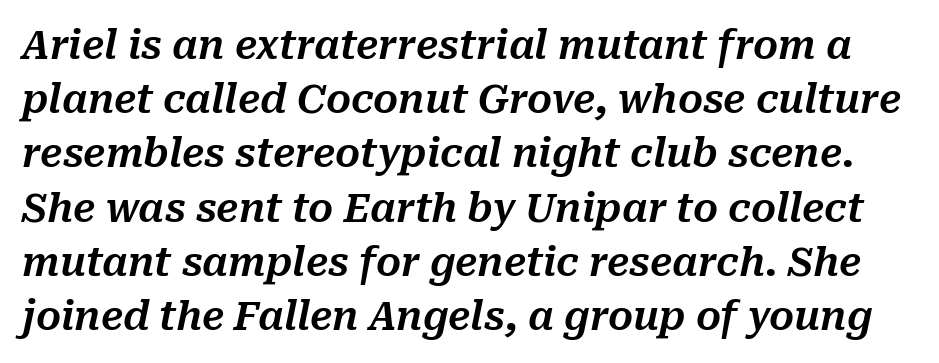
Here the designer chose a conventional face with non-uniform glyph widths. Leading: standard. The whole block is typeset with a tilt. Inter-character spacing is left at the font's built-in metrics. Glance below the letters and you will spot only blank space.
